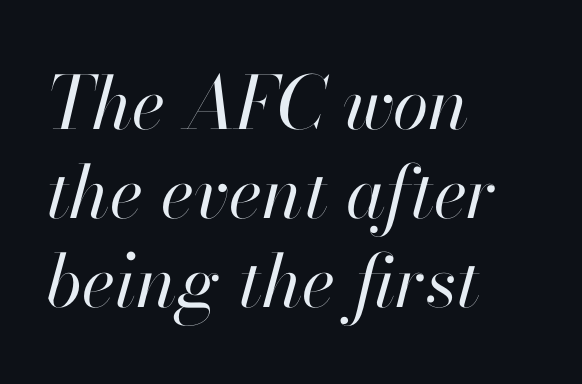
The image shows 73 px regular-weight type, italic (leaning right); set left-aligned, line spacing 1.22x, normal letter spacing, not underlined; high stroke contrast and a small x-height.
